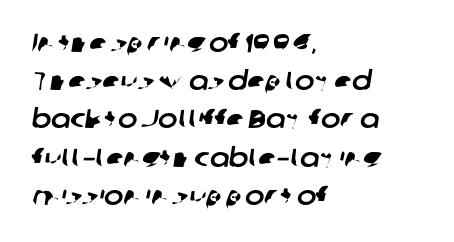
The image shows 26 px text type; set left-aligned, normal line spacing (1.47x), normal letter spacing, not underlined.
